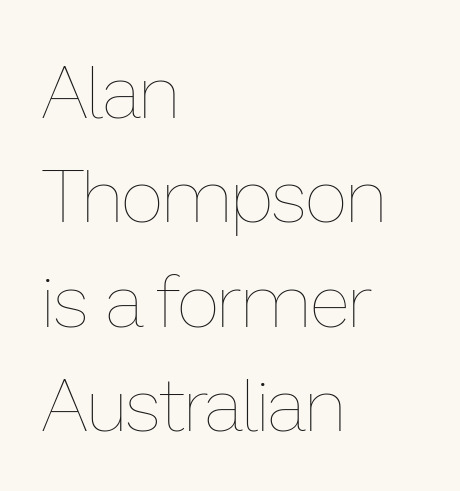
Decoration check: the copy has no underline. Each word holds together tightly as a unit, with standard inter-letter gaps. The face looks like a standard text weight, possibly lighter. Line starts are locked; line ends wander.
